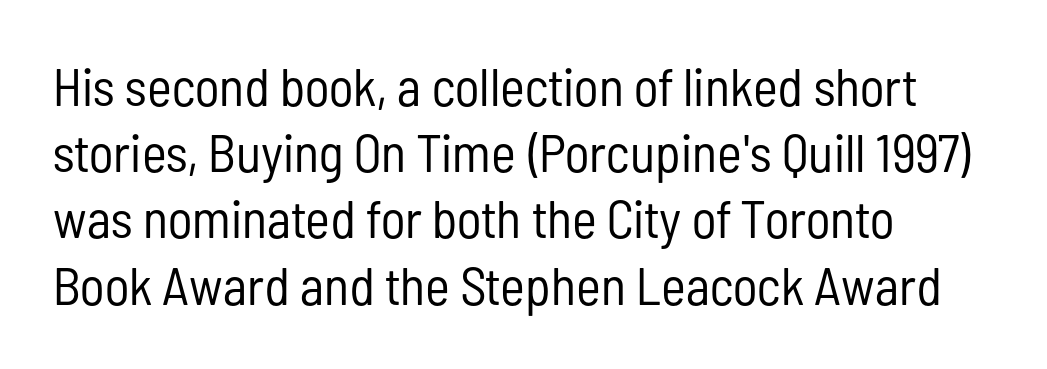
Q: Is the text bold? A: No.
Q: Is the text italic (slanted)? A: No, it is upright.
Q: Is the typeface a serif or a sans-serif typeface? A: Sans-serif.
Q: Is the text underlined? A: No.
Q: How is the paragraph aligned? A: Left-aligned.
Q: Is the spacing between letters normal or unusually wide? A: Normal.
Q: Is the spacing between lines tight, normal or loose? A: Normal.
Q: Width (condensed, normal, or wide)? A: Condensed.
Q: Stroke contrast? A: Low.
Q: x-height? A: Medium.
Q: Monospaced? A: No.
